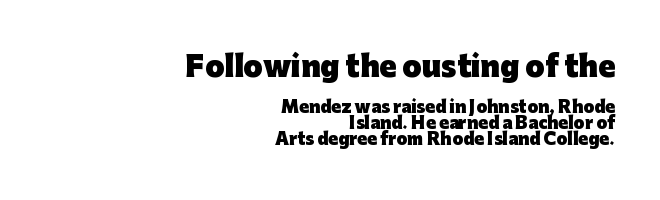
{"serif": "no", "italic": "no", "bold": "yes", "weight": "heavy", "width": "normal", "stroke_contrast": "low", "x_height": "medium", "monospaced": "no", "underline": "no", "align": "right", "line_spacing": "tight", "line_spacing_ratio": 0.99, "letter_spacing": "normal", "letter_spacing_em": 0.0, "larger_block": "first", "size_ratio": 1.75, "glyph_px": 28}
